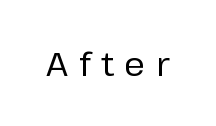
You can tell from the bare stems that sans-serif type was used. Each letter keeps its own natural width here, so spacing adapts to shape. Is there any slant? The stems are plumb. Has an underline been added? It has not. Letter spacing: wide.
